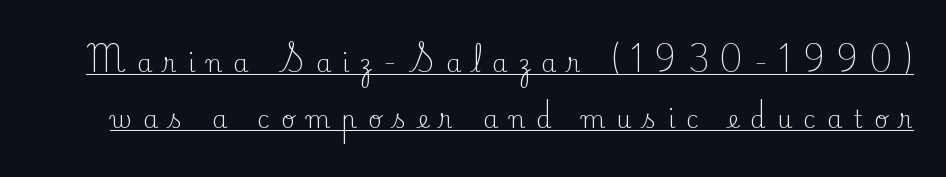
What decoration does the sample have? An underline. Compared with typical body copy, the letter spacing here is much looser. You can tell it's not italic because the verticals are truly vertical. Nothing heavy about these letters — not bold at all. If you measured baseline to baseline, you'd find a long distance.
